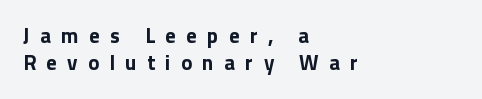
The image shows 21 px bold type, upright; set left-aligned, normal line spacing (1.27x), unusually wide letter spacing (+0.49 em), not underlined.
